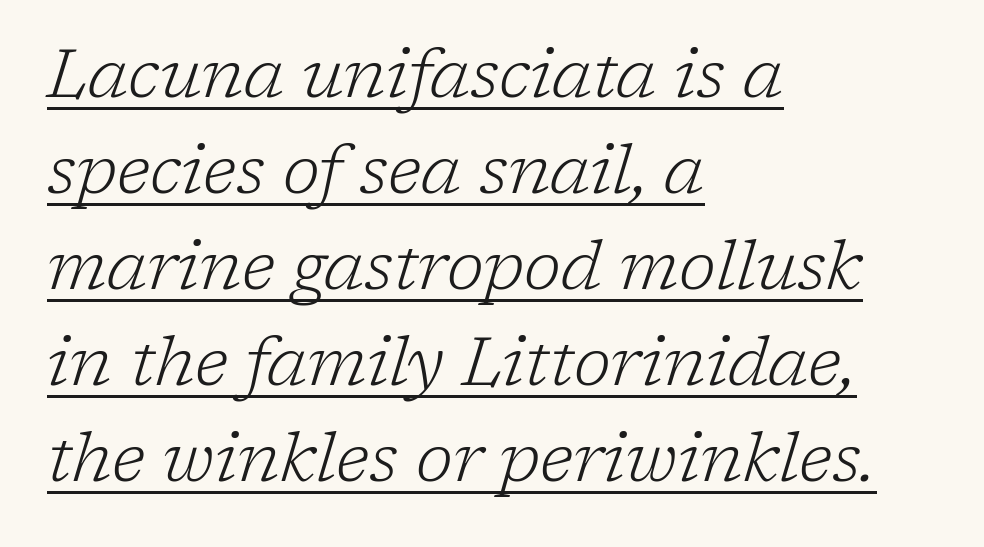
The image shows 68 px light serif type, italic (leaning right); set left-aligned, normal line spacing (1.41x), normal letter spacing, underlined; low stroke contrast and a medium x-height.
